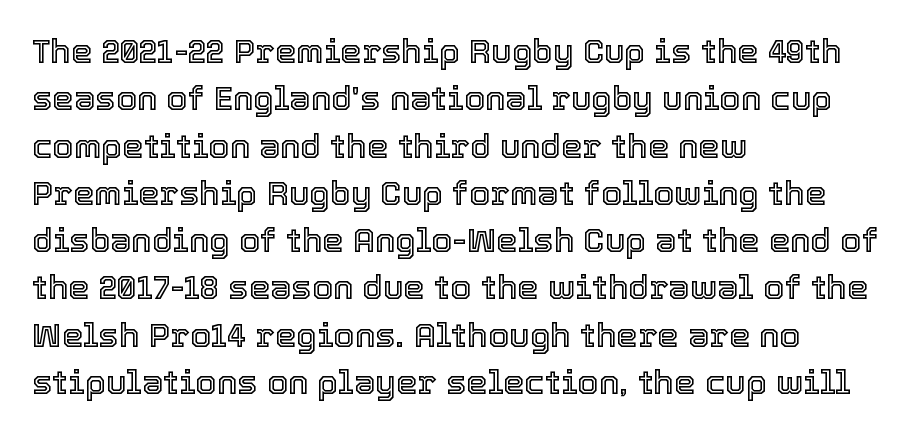
The line texture is even and compact thanks to regular tracking. One-word summary of the alignment: left. Unlike italic type, these characters show no tilt at all. The area under the type is left untouched. One glance says typical: line gaps are just what's usual.
